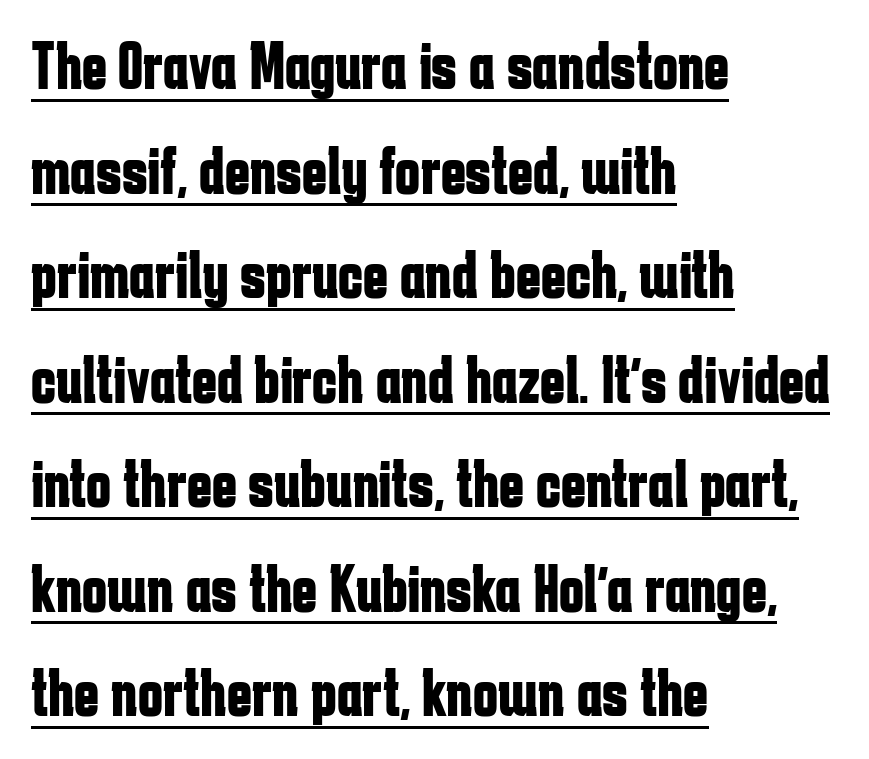
Here the glyphs are tracked normally, forming tight word shapes. The block of text has a typical density, with ordinary space between rows. Has an underline been added? It has. The type family on display is of the sans-serif kind. It's the straight-up-and-down kind of type.
